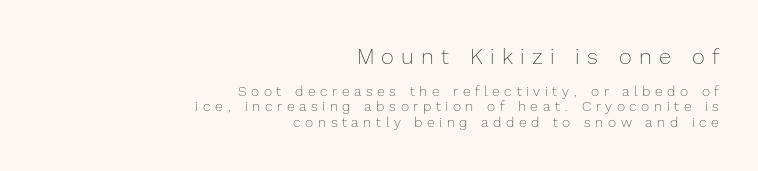
The image shows 22 px text type, upright; set right-aligned, tight line spacing (1.08x), unusually wide letter spacing (+0.33 em), not underlined; the first (top) block is 1.57x larger.
